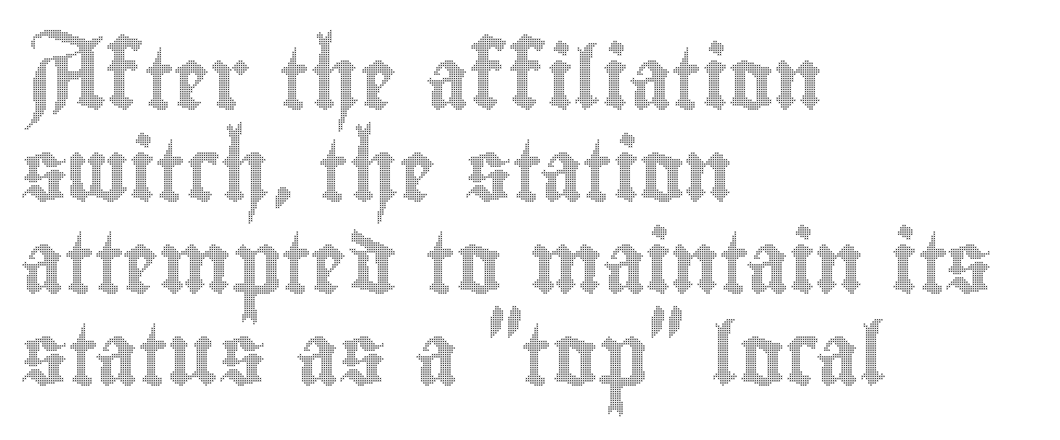
{"italic": "no", "width": "condensed", "x_height": "small", "monospaced": "no", "underline": "no", "align": "left", "line_spacing": "normal", "line_spacing_ratio": 1.51, "letter_spacing": "normal", "letter_spacing_em": 0.0, "glyph_px": 61}
